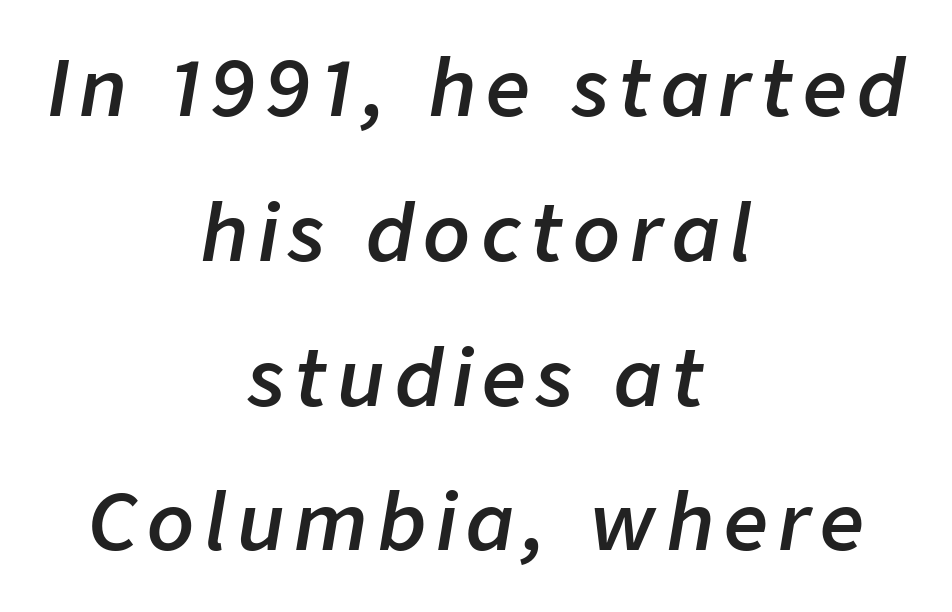
Stroke thickness is moderately raised; the sample reads as semibold. A bare baseline throughout the passage. Typeset on center — no edge is straight. The rendering applies a slant to the glyphs. Is this a fixed-width face? No — the glyphs have proportional, varying widths.
